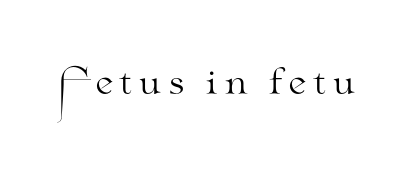
{"serif": "yes", "italic": "no", "bold": "no", "weight": "light", "width": "wide", "stroke_contrast": "medium", "x_height": "small", "monospaced": "no", "underline": "no", "glyph_px": 35}
